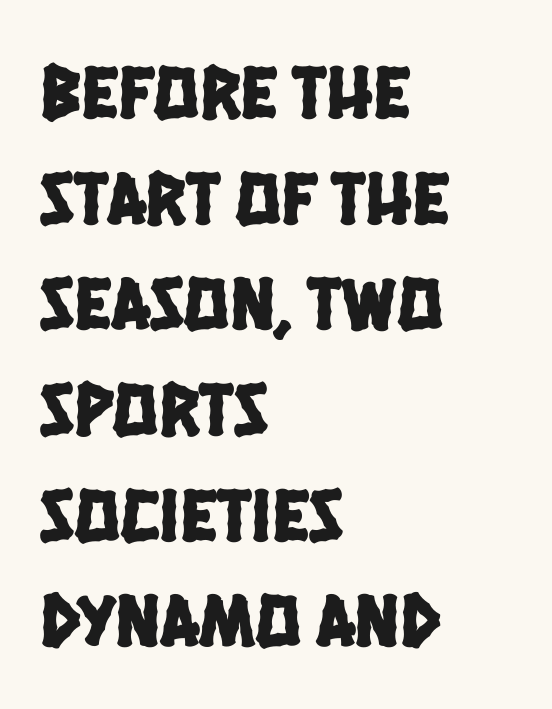
Q: Is the typeface a serif or a sans-serif typeface? A: Sans-serif.
Q: Is the text underlined? A: No.
Q: How is the paragraph aligned? A: Left-aligned.
Q: Is the spacing between letters normal or unusually wide? A: Normal.
Q: Is the spacing between lines tight, normal or loose? A: Normal.
Q: Width (condensed, normal, or wide)? A: Condensed.
Q: Stroke contrast? A: Low.
Q: x-height? A: Large.
Q: Monospaced? A: No.
